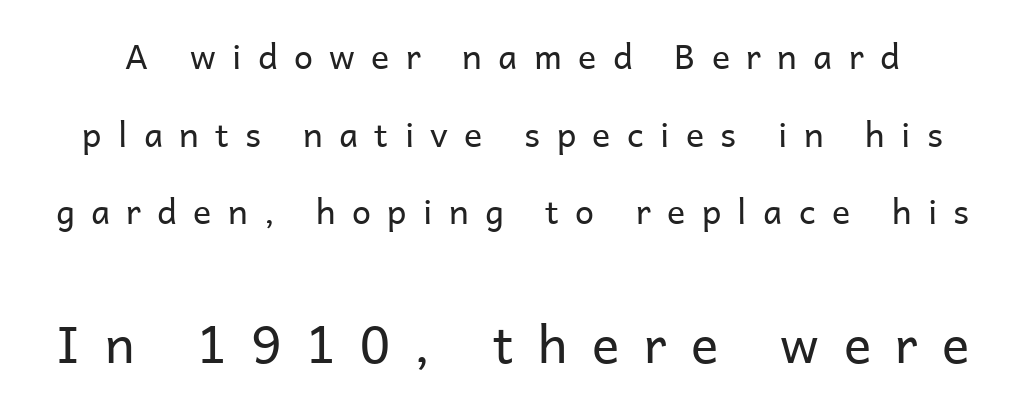
Q: Is the text bold? A: No.
Q: Is the text italic (slanted)? A: No, it is upright.
Q: Is the typeface a serif or a sans-serif typeface? A: Sans-serif.
Q: Is the text underlined? A: No.
Q: Is the spacing between letters normal or unusually wide? A: Unusually wide.
Q: Is the spacing between lines tight, normal or loose? A: Loose.
Q: Which block of text is set in a larger size, the first (top) or the second (bottom)? A: The second (bottom) one.
Q: Width (condensed, normal, or wide)? A: Normal.
Q: Stroke contrast? A: Low.
Q: x-height? A: Medium.
Q: Monospaced? A: No.
